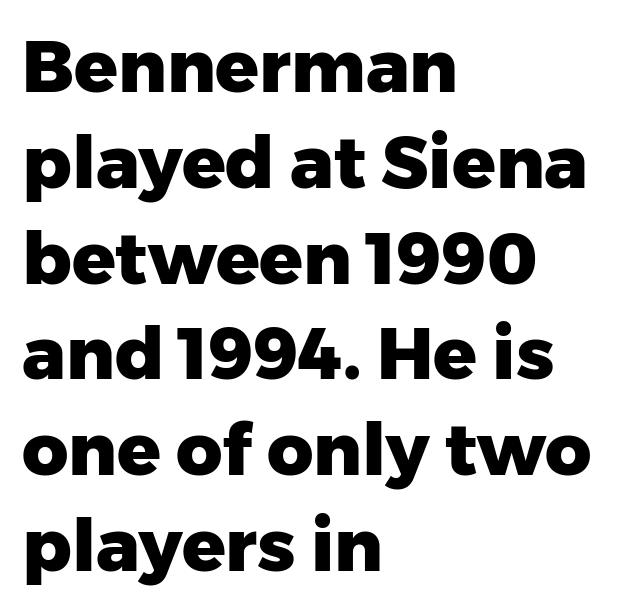
The image shows 72 px heavy sans-serif type, upright; set left-aligned, normal line spacing (1.33x), normal letter spacing, not underlined; low stroke contrast and a medium x-height.
